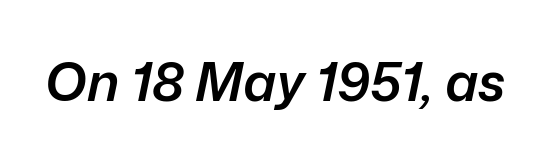
Q: Is the text bold? A: Semi-bold.
Q: Is the text italic (slanted)? A: Yes, it leans right by about 12 degrees.
Q: Is the text underlined? A: No.
Q: Is the spacing between letters normal or unusually wide? A: Normal.
Q: Width (condensed, normal, or wide)? A: Normal.
Q: Stroke contrast? A: Low.
Q: x-height? A: Medium.
Q: Monospaced? A: No.
